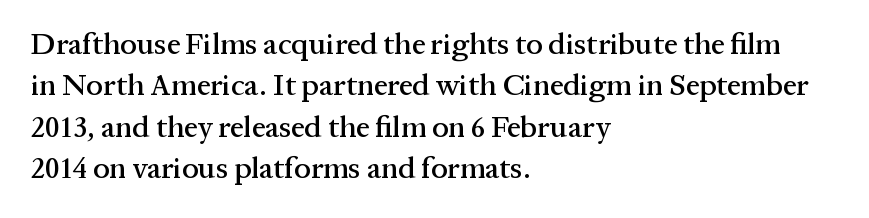
{"serif": "yes", "italic": "no", "width": "normal", "stroke_contrast": "medium", "x_height": "medium", "monospaced": "no", "underline": "no", "align": "left", "line_spacing": "normal", "line_spacing_ratio": 1.38, "letter_spacing": "normal", "letter_spacing_em": 0.0, "glyph_px": 30}
